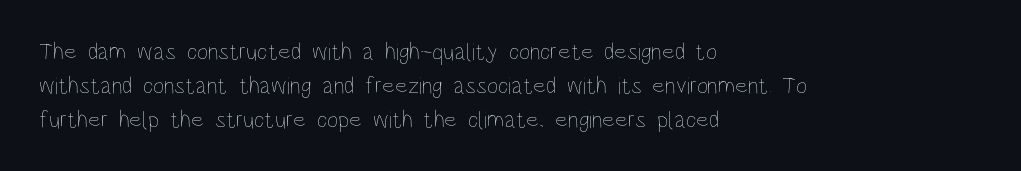
{"italic": "no", "bold": "no", "underline": "no", "align": "left", "line_spacing": "normal", "line_spacing_ratio": 1.41, "letter_spacing": "normal", "letter_spacing_em": 0.0, "glyph_px": 24}
